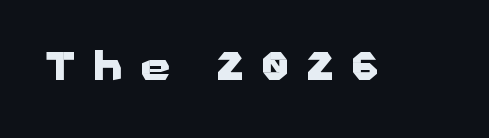
The image shows 37 px heavy, wide sans-serif type, upright; set unusually wide letter spacing (+0.5 em), not underlined; low stroke contrast and a medium x-height.
